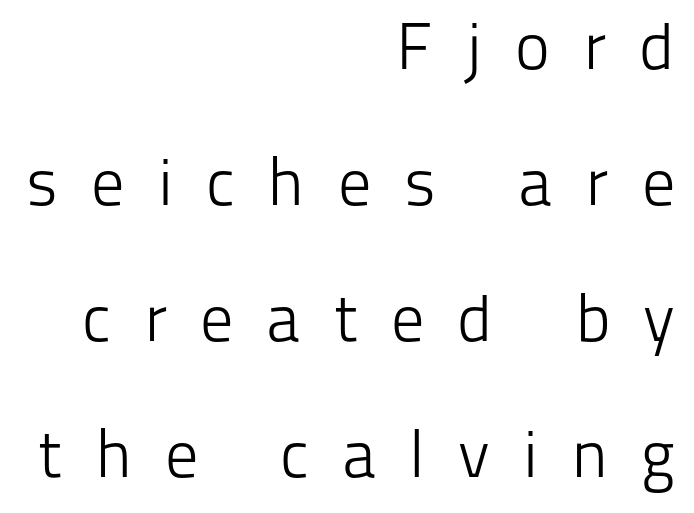
The designer went with a sans here, leaving each stem footless. The passage shown has open, widely tracked lettering throughout. The vertical gap from one line to the next is large. Posture: vertical. The rendering uses natural spacing where letterforms have individual widths. Has an underline been added? It has not.
